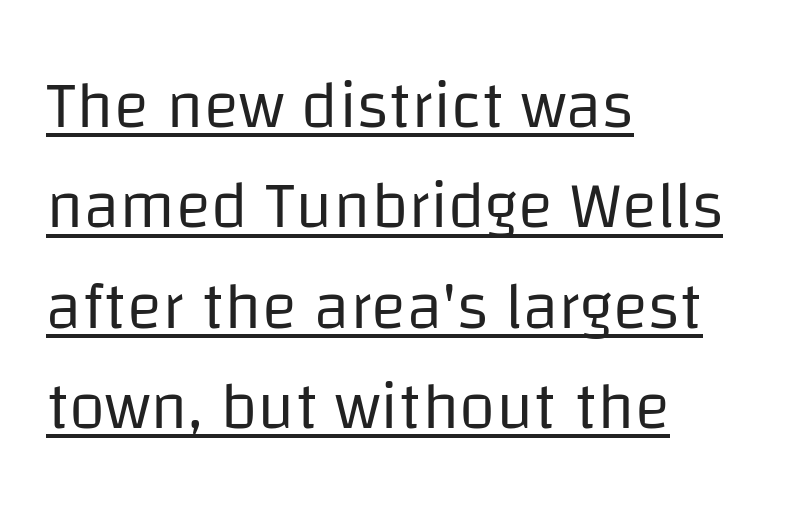
This rendering leaves character spacing at its baseline value. The lines sit at an ordinary, default distance from one another. Are there feet on the stems? There aren't — it's a sans. The strokes carry an ordinary text weight at most.
